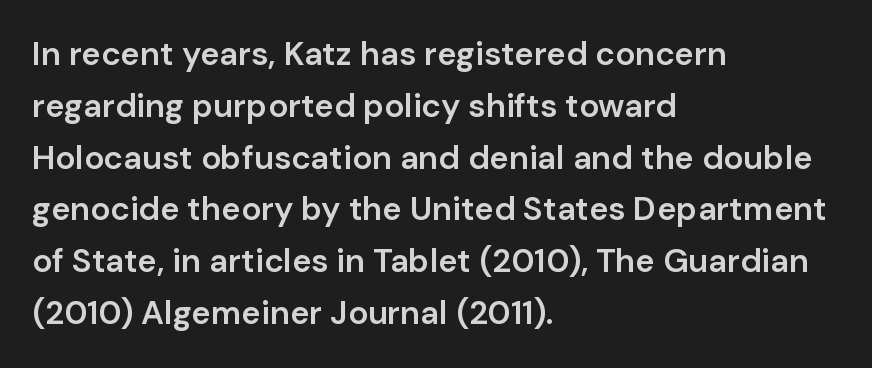
You can tell it's not italic because the verticals are truly vertical. Character widths vary here, with narrow letters taking less room than wide ones. Is there much room between lines? A standard amount, neither cramped nor airy. Plain, unruled lines of type. Typesetter's note: demi weight, one step under bold.
